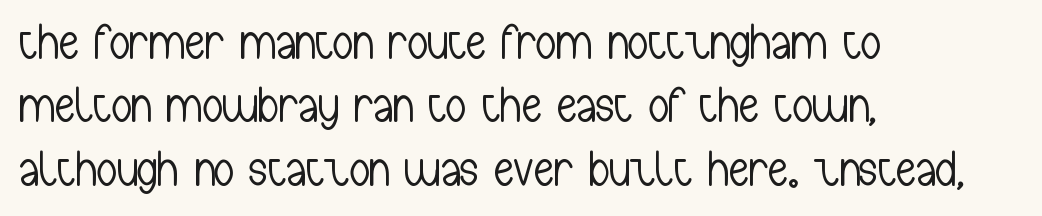
This sample is left-justified, so line endings fall wherever the words run out. A typesetter would label this face a sans. Compared with typical paragraphs, the rows here are spaced about the same. Rule under the text: the space is simply empty. Stems here are at most as thick as an everyday book face.
